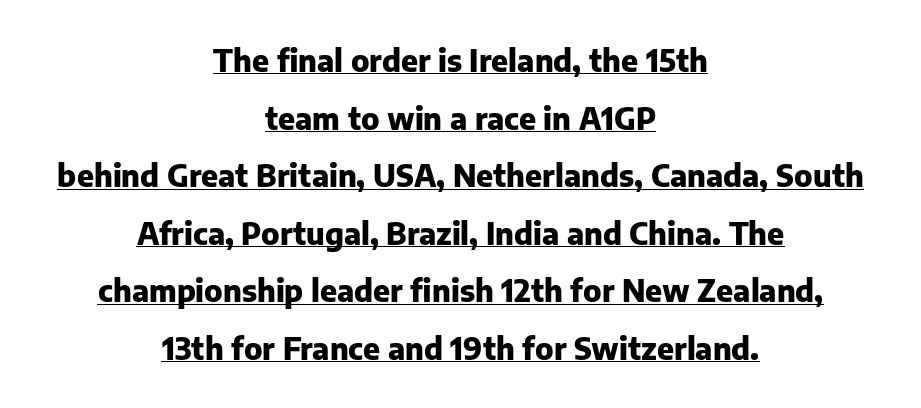
{"serif": "no", "italic": "no", "bold": "yes", "weight": "heavy", "width": "normal", "stroke_contrast": "low", "x_height": "medium", "monospaced": "no", "underline": "yes", "align": "center", "line_spacing": "loose", "line_spacing_ratio": 1.92, "letter_spacing": "normal", "letter_spacing_em": 0.0, "glyph_px": 30}
